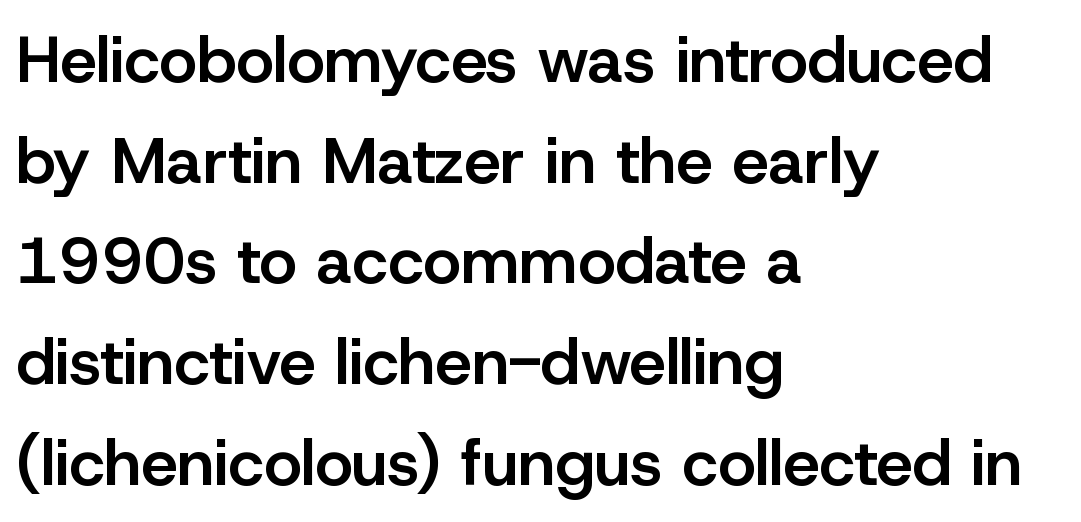
The image shows 65 px semibold sans-serif type, upright; set left-aligned, normal line spacing (1.55x), normal letter spacing, not underlined; low stroke contrast and a medium x-height.
